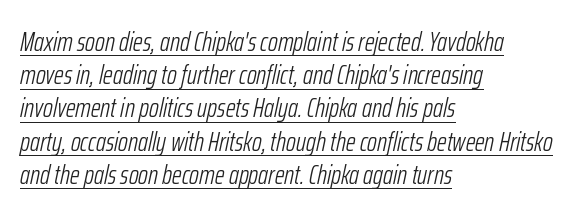
The image shows 27 px text type, italic (leaning right); set left-aligned, line spacing 1.23x, normal letter spacing, underlined.
